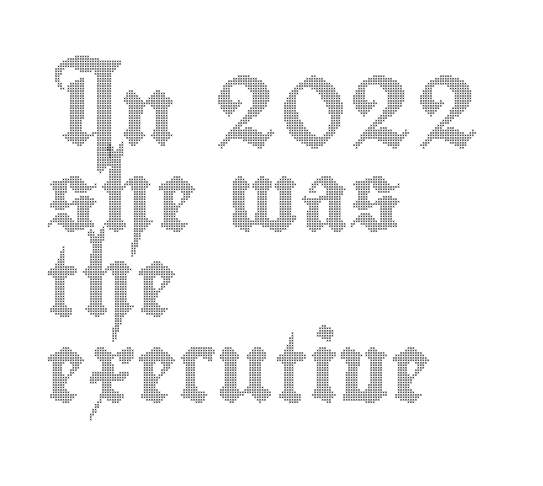
The typography opts for an upright posture over an oblique one. Here the designer chose a conventional face with non-uniform glyph widths. Only glyphs here, with clear space below each row. Is the block centered? No — it sits flush against the left margin.
